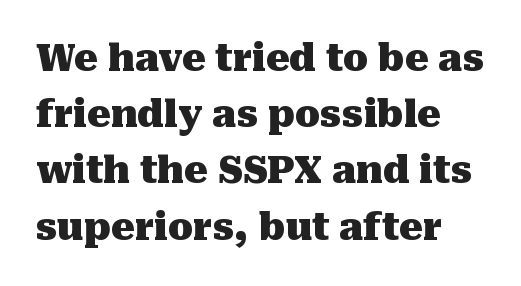
{"serif": "yes", "italic": "no", "bold": "yes", "weight": "heavy", "width": "normal", "stroke_contrast": "medium", "x_height": "medium", "monospaced": "no", "underline": "no", "line_spacing": "normal", "line_spacing_ratio": 1.52, "letter_spacing": "normal", "letter_spacing_em": 0.0, "glyph_px": 37}
